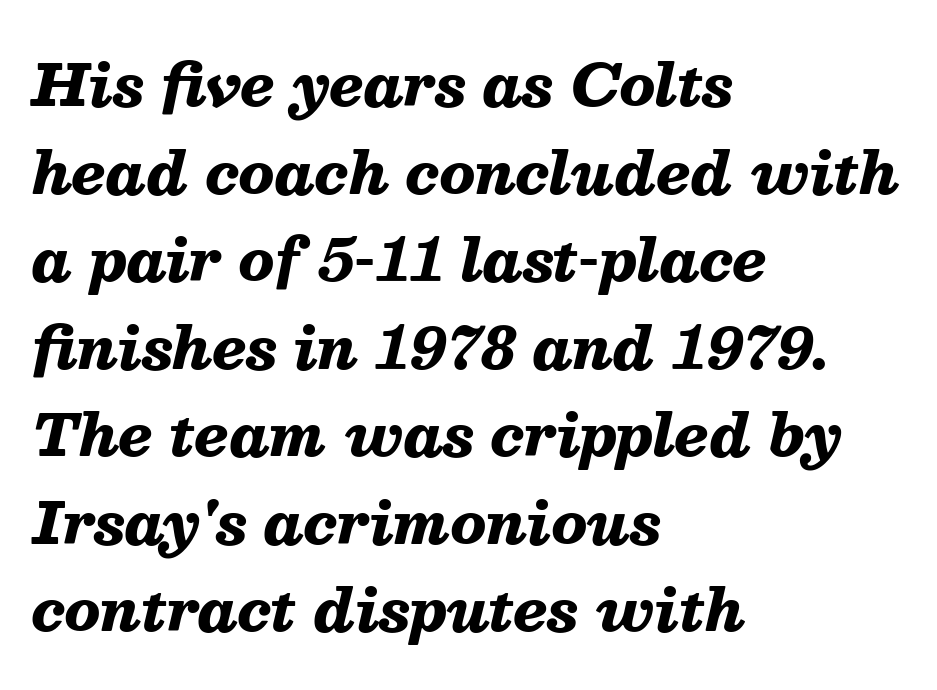
The face used here is proportionally spaced, like ordinary book or web type. Honestly, the row spacing looks completely unremarkable. Would a proofreader flag this as italicized? Yes. The space beneath each line is pristine and unruled. The face used here has the dense, thick strokes of a bold.
